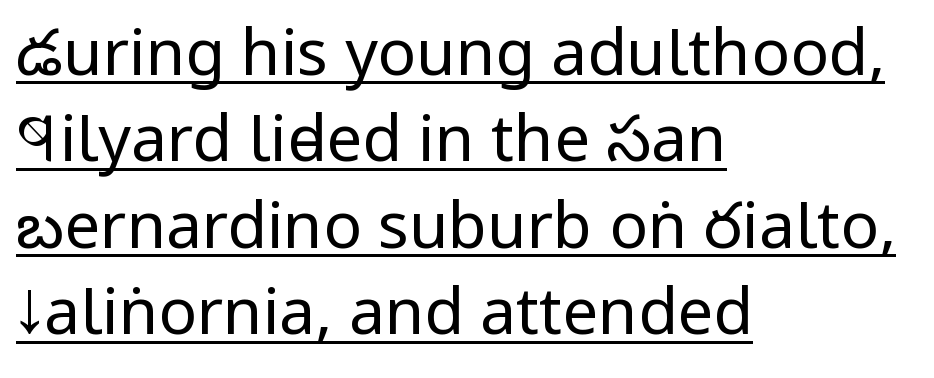
{"serif": "no", "italic": "no", "bold": "no", "weight": "regular", "width": "condensed", "stroke_contrast": "low", "x_height": "large", "monospaced": "no", "underline": "yes", "align": "left", "line_spacing": "normal", "line_spacing_ratio": 1.35, "letter_spacing": "normal", "letter_spacing_em": 0.0, "glyph_px": 64}
